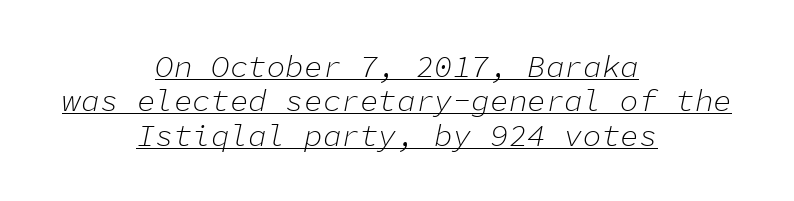
The image shows 31 px light type, italic (leaning right), monospaced; set centered, tight line spacing (1.11x), normal letter spacing, underlined; low stroke contrast and a medium x-height.
